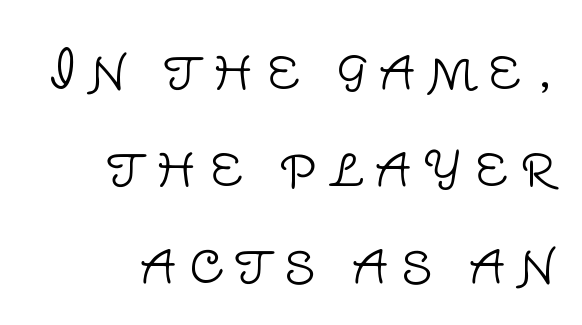
Q: Is the text bold? A: No.
Q: Is the text italic (slanted)? A: Yes.
Q: Is the typeface a serif or a sans-serif typeface? A: Sans-serif.
Q: Is the text underlined? A: No.
Q: Is the spacing between letters normal or unusually wide? A: Unusually wide.
Q: Width (condensed, normal, or wide)? A: Normal.
Q: Stroke contrast? A: Low.
Q: x-height? A: Large.
Q: Monospaced? A: No.
